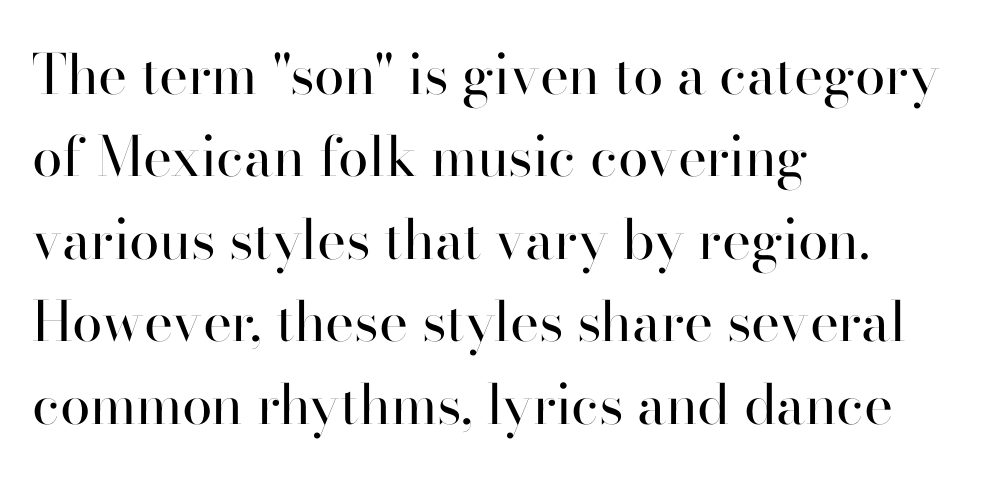
Q: Is the text bold? A: No.
Q: Is the text italic (slanted)? A: No, it is upright.
Q: Is the typeface a serif or a sans-serif typeface? A: Sans-serif.
Q: Is the text underlined? A: No.
Q: How is the paragraph aligned? A: Left-aligned.
Q: Is the spacing between letters normal or unusually wide? A: Normal.
Q: Is the spacing between lines tight, normal or loose? A: Normal.
Q: Width (condensed, normal, or wide)? A: Normal.
Q: Stroke contrast? A: High.
Q: x-height? A: Small.
Q: Monospaced? A: No.
